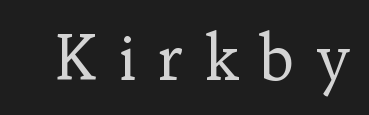
The image shows 62 px regular-weight serif type, upright; set unusually wide letter spacing (+0.32 em), not underlined; low stroke contrast and a medium x-height.
